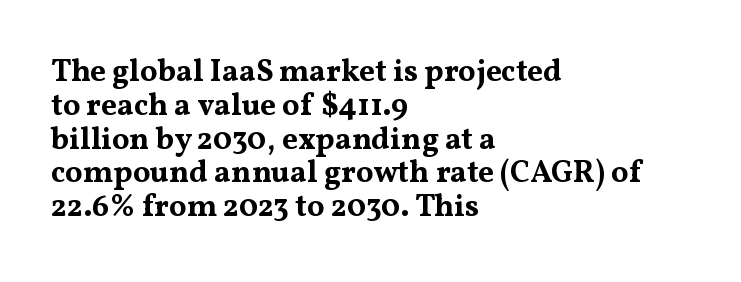
{"serif": "yes", "italic": "no", "bold": "yes", "weight": "bold", "width": "wide", "stroke_contrast": "medium", "x_height": "medium", "monospaced": "no", "underline": "no", "align": "left", "line_spacing": "tight", "line_spacing_ratio": 1.09, "letter_spacing": "normal", "letter_spacing_em": 0.0, "glyph_px": 31}
